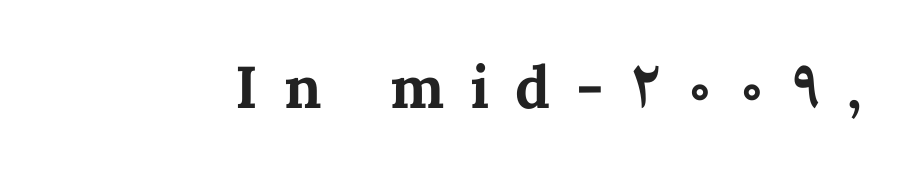
{"italic": "no", "bold": "yes", "weight": "bold", "width": "normal", "stroke_contrast": "medium", "x_height": "medium", "monospaced": "no", "underline": "no", "letter_spacing": "wide", "letter_spacing_em": 0.44, "glyph_px": 59}
